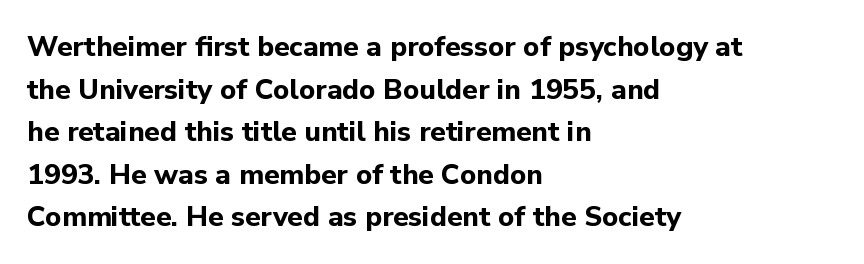
{"serif": "no", "italic": "no", "bold": "yes", "weight": "bold", "width": "normal", "stroke_contrast": "low", "x_height": "medium", "monospaced": "no", "underline": "no", "align": "left", "line_spacing": "normal", "line_spacing_ratio": 1.52, "letter_spacing": "normal", "letter_spacing_em": 0.0, "glyph_px": 28}
